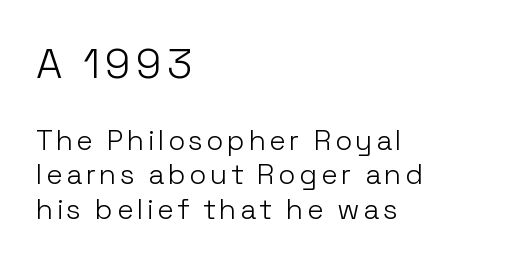
{"serif": "no", "italic": "no", "bold": "no", "weight": "light", "width": "normal", "stroke_contrast": "low", "x_height": "medium", "monospaced": "no", "underline": "no", "align": "left", "line_spacing_ratio": 1.24, "larger_block": "first", "size_ratio": 1.5, "glyph_px": 42}
